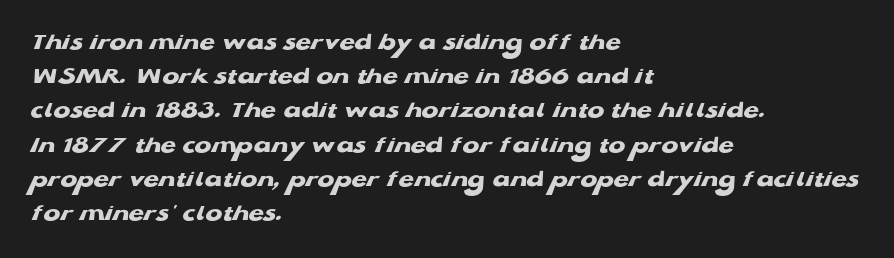
Visually the block forms a straight wall on the left and a jagged coastline on the right. The strokes are fattened all the way to bold. Each row of text sits above clean, open space. Notice how descenders clear the ascenders below comfortably — that's standard leading.
